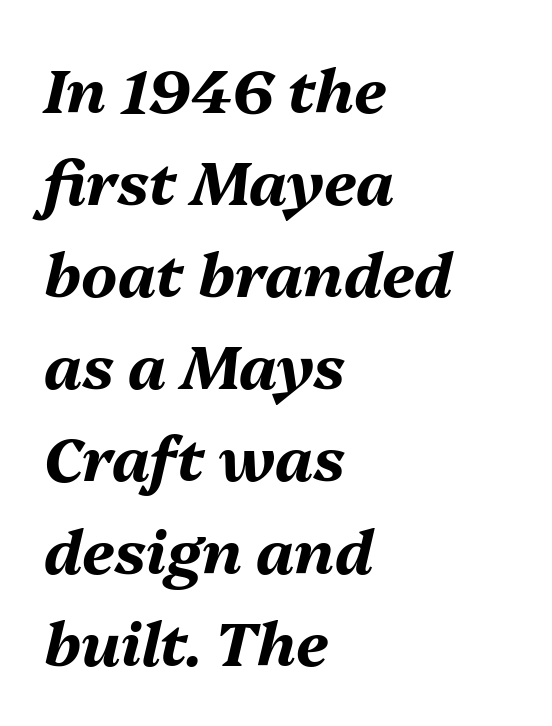
The image shows 61 px bold type, italic (leaning right); set left-aligned, normal line spacing (1.51x), normal letter spacing, not underlined; medium stroke contrast and a medium x-height.
